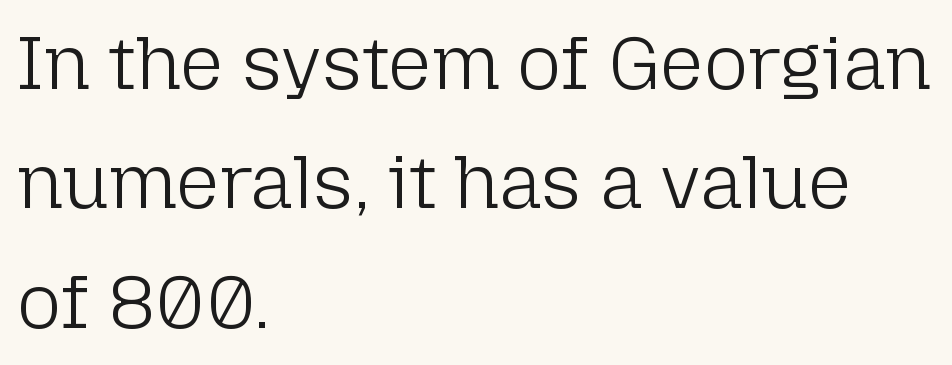
Compared with typical body copy, the letter spacing here is the same. This is sans-serif lettering, the kind often seen on screens and signage. Evenly set lines give the paragraph a standard silhouette. Weight: regular or lighter.
